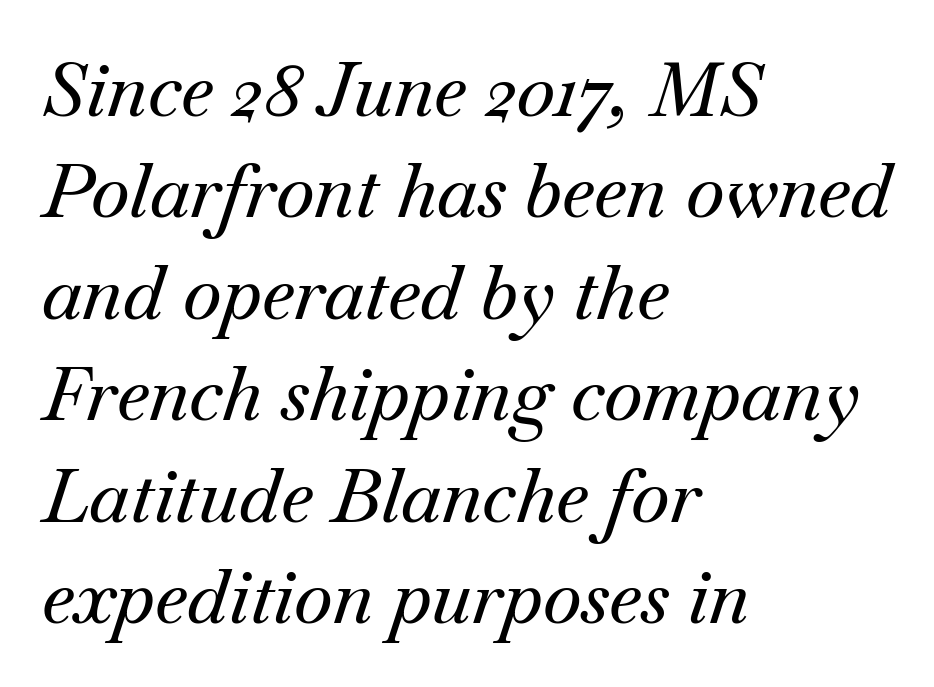
Q: Is the text italic (slanted)? A: Yes, it leans right by about 18 degrees.
Q: Is the typeface a serif or a sans-serif typeface? A: Serif.
Q: Is the text underlined? A: No.
Q: How is the paragraph aligned? A: Left-aligned.
Q: Is the spacing between letters normal or unusually wide? A: Normal.
Q: Is the spacing between lines tight, normal or loose? A: Normal.
Q: Width (condensed, normal, or wide)? A: Normal.
Q: Stroke contrast? A: Medium.
Q: x-height? A: Small.
Q: Monospaced? A: No.
